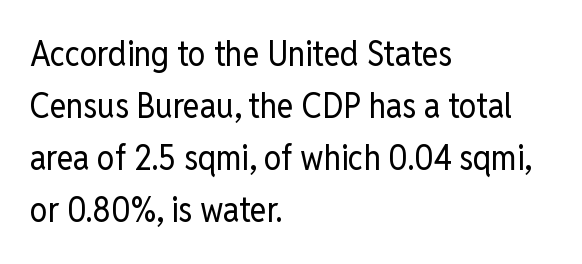
Italic: no, the glyphs are upright roman. In terms of leading, this rendering sits right in the middle. Nothing heavy about these letters — not bold at all. Any mark beneath the type? The region is blank.
